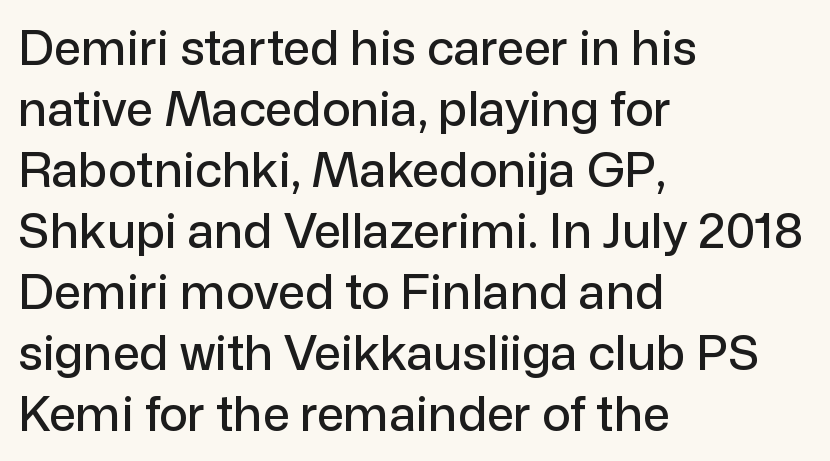
The image shows 48 px sans-serif type, upright; set left-aligned, normal line spacing (1.27x), normal letter spacing, not underlined; low stroke contrast and a medium x-height.
